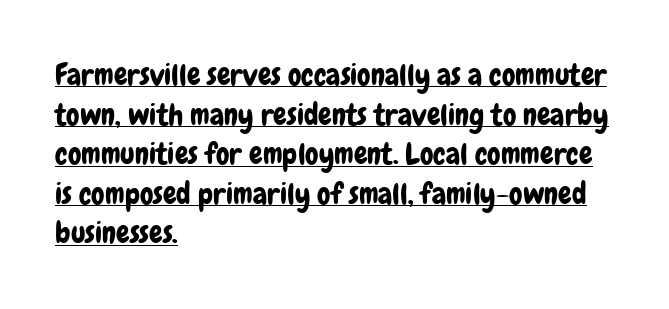
These lines are set flush left with a ragged right edge. The letters advance in unequal steps, a hallmark of proportional type. Nobody touched the tracking dial on this one. Compared with undecorated copy, this sample adds a rule below the words. Nothing sits at the stroke ends, so this counts as sans-serif. Ascenders rise straight up at ninety degrees.
